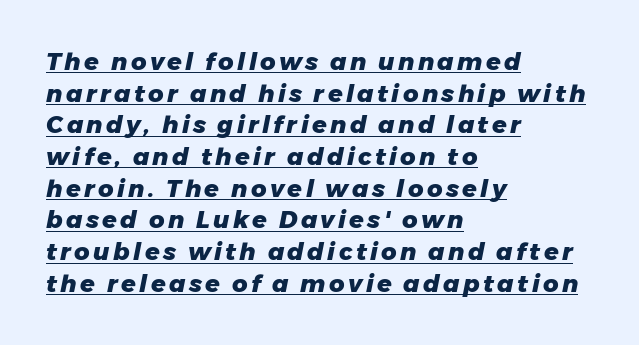
The image shows 24 px bold type, italic (leaning right); set left-aligned, normal line spacing (1.32x), underlined.
